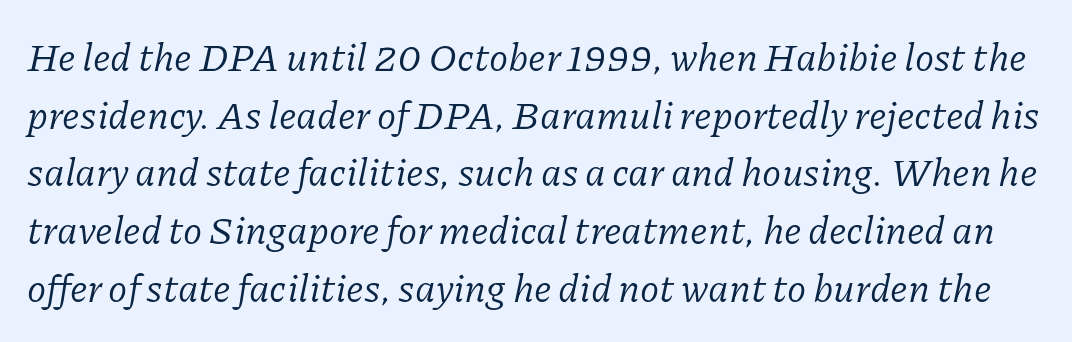
The horizontal fit of the characters is conventional and even. The zone under the glyphs is completely vacant. If you measured baseline to baseline, you'd find a middling distance. The whole block is typeset with a tilt. Spacing verdict: proportional, widths tailored to each character. Old-style or modern, the face here clearly has serifs.
